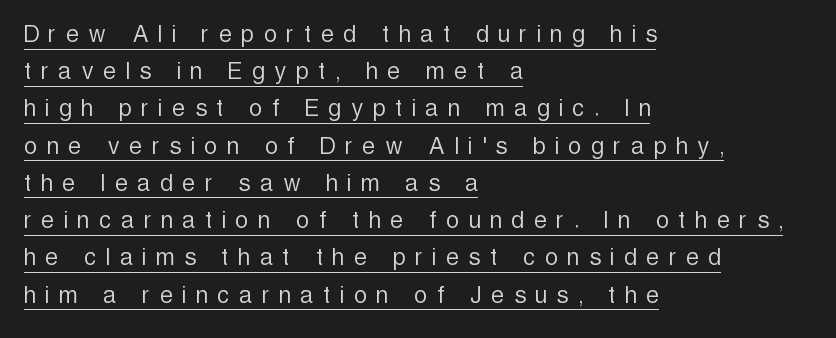
The image shows 28 px light, condensed sans-serif type, upright; set left-aligned, normal line spacing (1.33x), unusually wide letter spacing (+0.37 em), underlined; a medium x-height.
